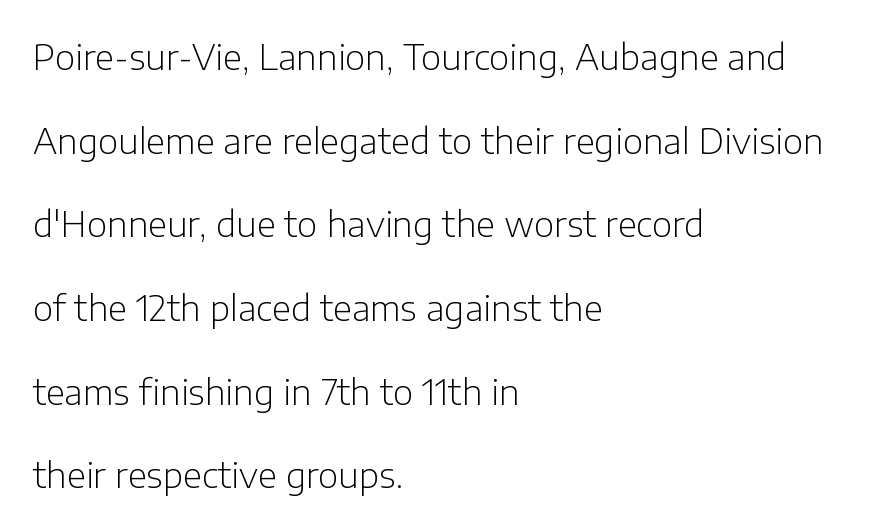
This rendering features lettering with no underline. The cut favours lightness, reaching ordinary text weight at its darkest. In terms of letterspacing, this is plain default setting. All the whitespace from short lines collects on the right. The passage shown is typeset with a sans-serif family. The type sits square on the baseline with zero lean.
